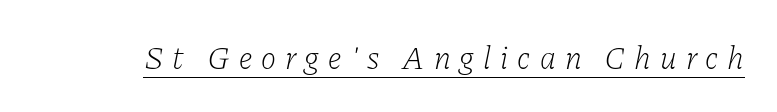
Posture: slanted. Tracking here is generous; glyphs stand well apart from one another. A typesetter would call this proportional, since set widths differ per character. What decoration does the sample have? An underline.
